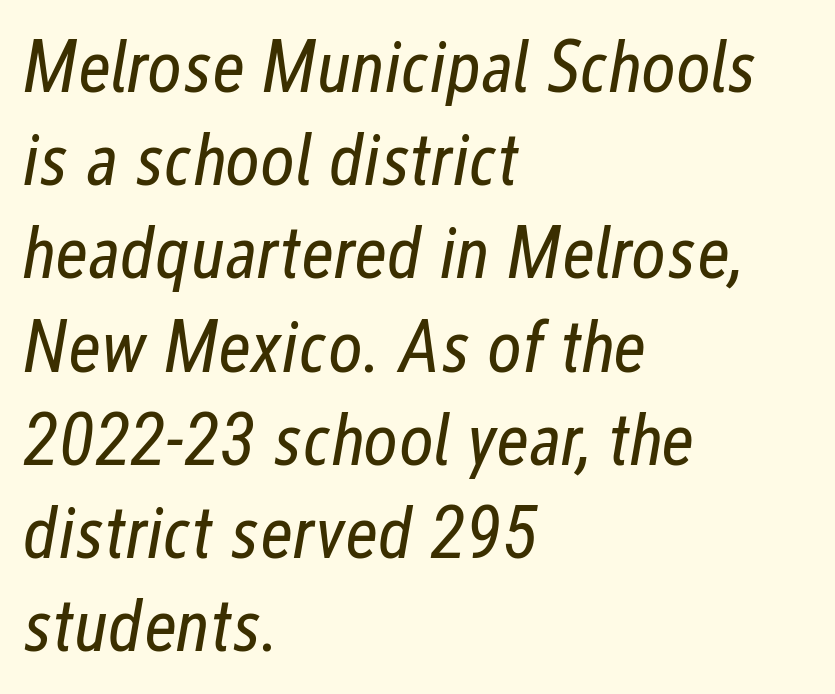
Q: Is the text bold? A: No.
Q: Is the text italic (slanted)? A: Yes, it leans right by about 12 degrees.
Q: Is the text underlined? A: No.
Q: How is the paragraph aligned? A: Left-aligned.
Q: Is the spacing between letters normal or unusually wide? A: Normal.
Q: Is the spacing between lines tight, normal or loose? A: Normal.
Q: Width (condensed, normal, or wide)? A: Condensed.
Q: Stroke contrast? A: Low.
Q: x-height? A: Medium.
Q: Monospaced? A: No.
